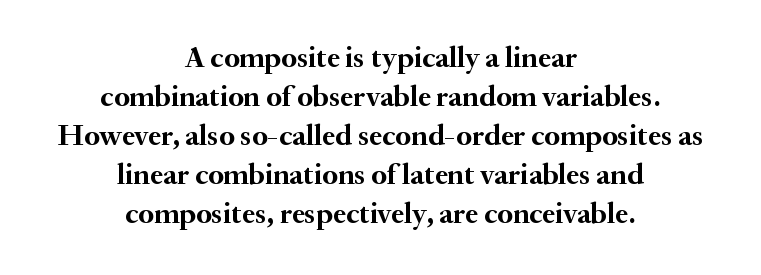
{"serif": "yes", "italic": "no", "bold": "yes", "weight": "semibold", "width": "normal", "stroke_contrast": "medium", "x_height": "small", "monospaced": "no", "underline": "no", "align": "center", "line_spacing": "normal", "line_spacing_ratio": 1.3, "letter_spacing": "normal", "letter_spacing_em": 0.0, "glyph_px": 30}
